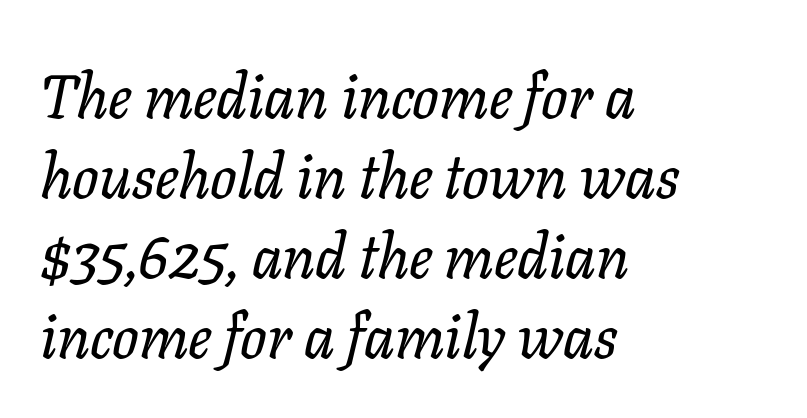
Q: Is the text italic (slanted)? A: Yes, it leans right by about 11 degrees.
Q: Is the typeface a serif or a sans-serif typeface? A: Serif.
Q: Is the text underlined? A: No.
Q: How is the paragraph aligned? A: Left-aligned.
Q: Is the spacing between letters normal or unusually wide? A: Normal.
Q: Is the spacing between lines tight, normal or loose? A: Normal.
Q: Width (condensed, normal, or wide)? A: Normal.
Q: Stroke contrast? A: Low.
Q: x-height? A: Medium.
Q: Monospaced? A: No.
